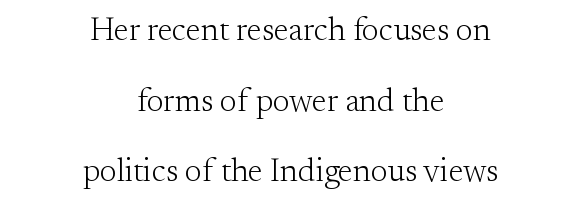
{"serif": "yes", "italic": "no", "bold": "no", "weight": "light", "width": "normal", "stroke_contrast": "medium", "x_height": "small", "monospaced": "no", "underline": "no", "align": "center", "line_spacing": "loose", "line_spacing_ratio": 2.21, "letter_spacing": "normal", "letter_spacing_em": 0.0, "glyph_px": 32}
